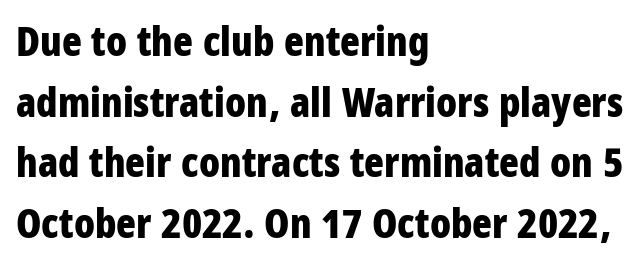
{"serif": "no", "italic": "no", "bold": "yes", "weight": "bold", "width": "condensed", "stroke_contrast": "low", "x_height": "large", "monospaced": "no", "underline": "no", "align": "left", "line_spacing": "normal", "line_spacing_ratio": 1.48, "letter_spacing": "normal", "letter_spacing_em": 0.0, "glyph_px": 41}
